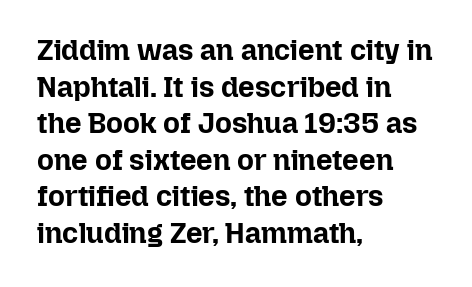
The image shows 29 px bold type, upright; set left-aligned, normal line spacing (1.26x), normal letter spacing, not underlined; low stroke contrast and a medium x-height.
